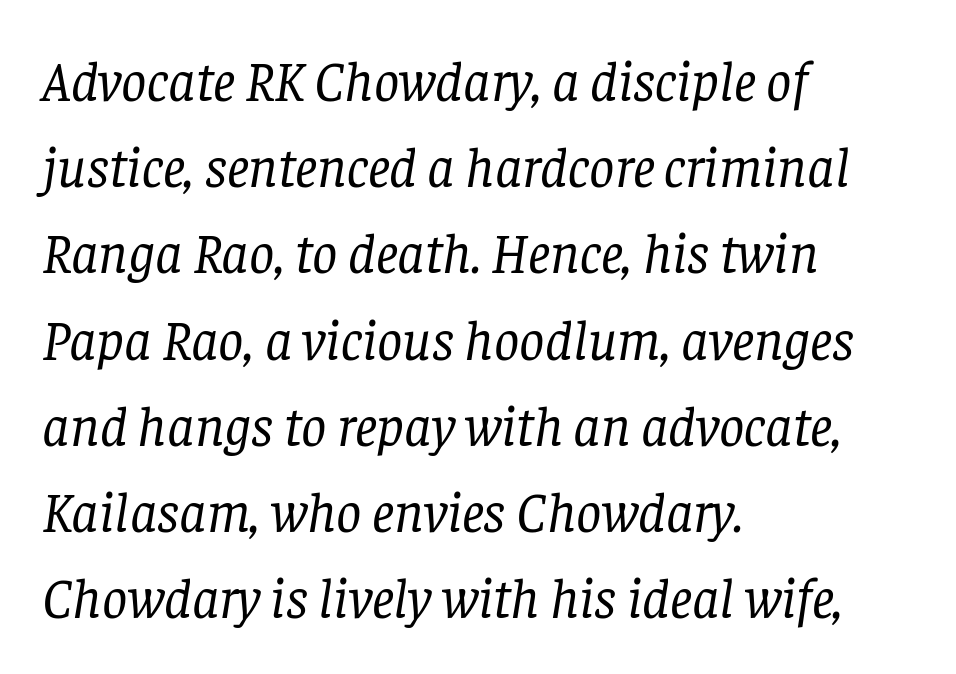
The image shows 56 px regular-weight serif type, italic (leaning right); set left-aligned, normal line spacing (1.54x), normal letter spacing, not underlined; low stroke contrast and a large x-height.
